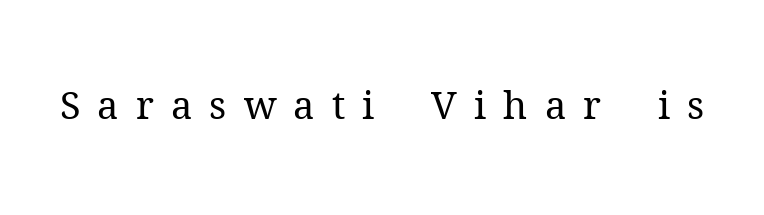
{"serif": "yes", "italic": "no", "bold": "no", "weight": "regular", "width": "normal", "stroke_contrast": "medium", "x_height": "medium", "monospaced": "no", "underline": "no", "letter_spacing": "wide", "letter_spacing_em": 0.45, "glyph_px": 38}
